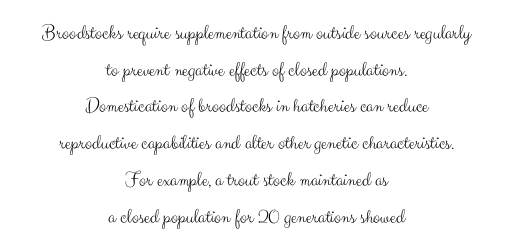
{"bold": "no", "underline": "no", "align": "center", "line_spacing_ratio": 1.75, "letter_spacing": "normal", "letter_spacing_em": 0.0, "glyph_px": 21}
